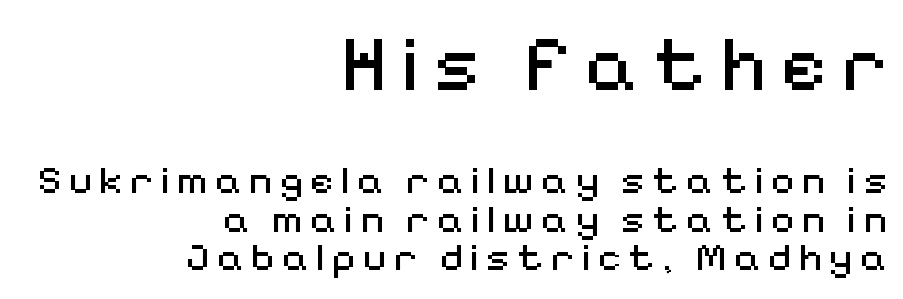
Scale decreases going downward across the two blocks. Unlike italic type, these characters show no tilt at all. Stroke thickness stays within the range of a standard reading face or lighter. The rag falls on the left side of this text block. The rendering uses a small line-height, squeezing the rows.
